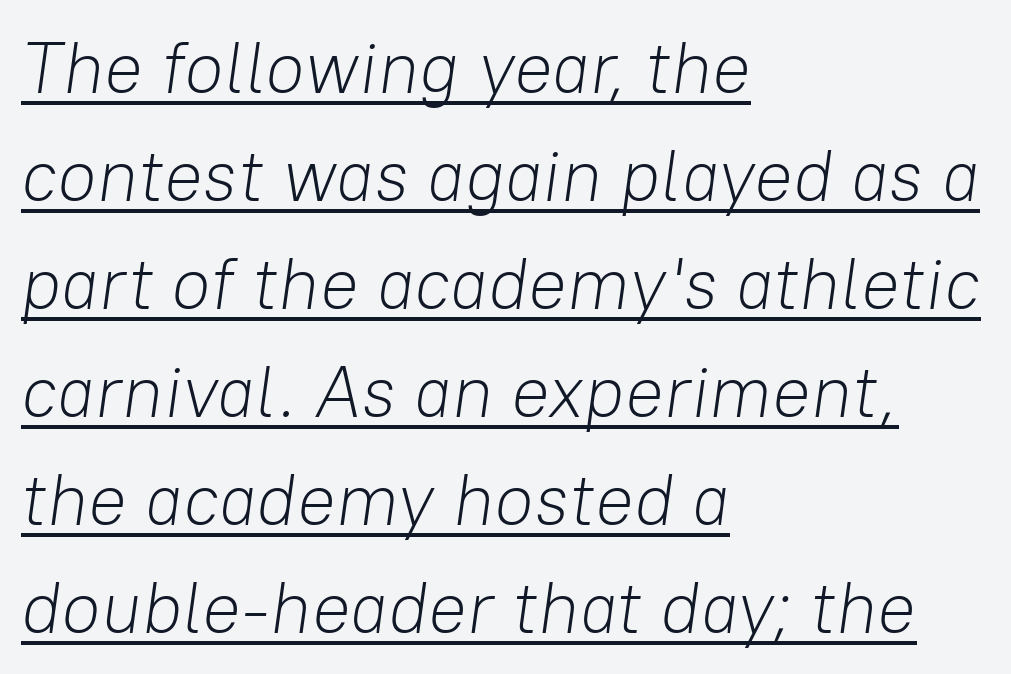
The image shows 72 px light type, italic (leaning right); set left-aligned, normal line spacing (1.5x), normal letter spacing, underlined; low stroke contrast and a medium x-height.
